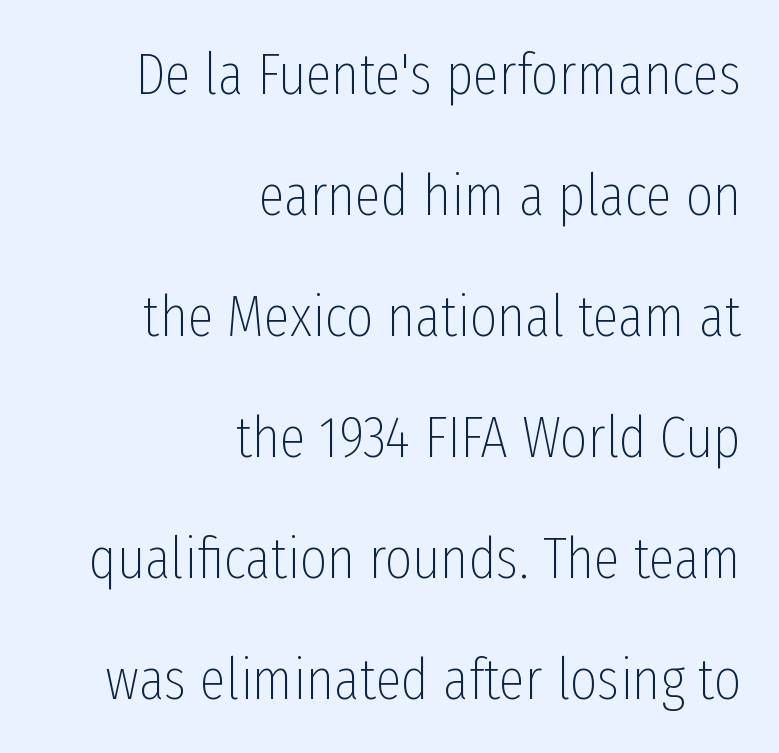
{"serif": "no", "italic": "no", "bold": "no", "weight": "thin", "width": "condensed", "stroke_contrast": "low", "x_height": "medium", "monospaced": "no", "underline": "no", "align": "right", "line_spacing": "loose", "line_spacing_ratio": 2.05, "letter_spacing": "normal", "letter_spacing_em": 0.0, "glyph_px": 59}
